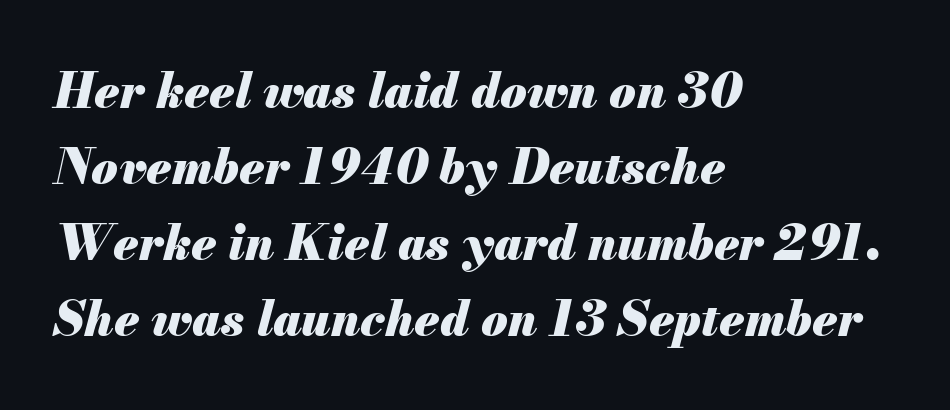
{"italic": "yes", "lean": "right", "slant_degrees": 13, "bold": "yes", "weight": "heavy", "width": "normal", "stroke_contrast": "medium", "x_height": "small", "monospaced": "no", "underline": "no", "align": "left", "line_spacing": "normal", "line_spacing_ratio": 1.58, "letter_spacing": "normal", "letter_spacing_em": 0.0, "glyph_px": 48}
